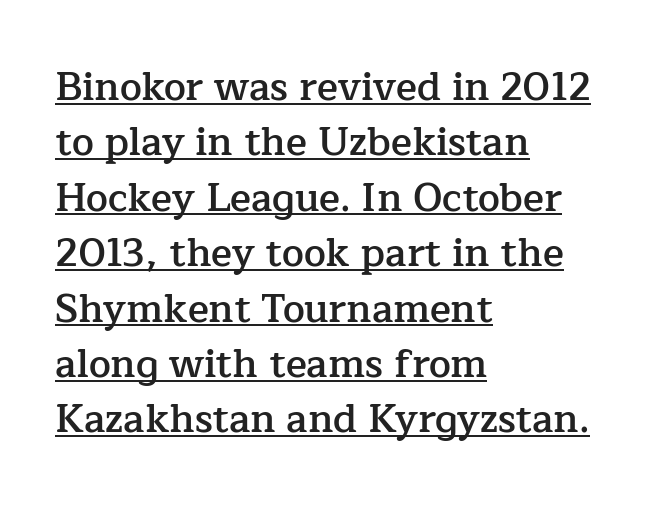
{"serif": "yes", "italic": "no", "bold": "semi", "weight": "semibold", "width": "normal", "stroke_contrast": "low", "x_height": "medium", "monospaced": "no", "underline": "yes", "align": "left", "line_spacing": "normal", "line_spacing_ratio": 1.42, "letter_spacing": "normal", "letter_spacing_em": 0.0, "glyph_px": 39}
